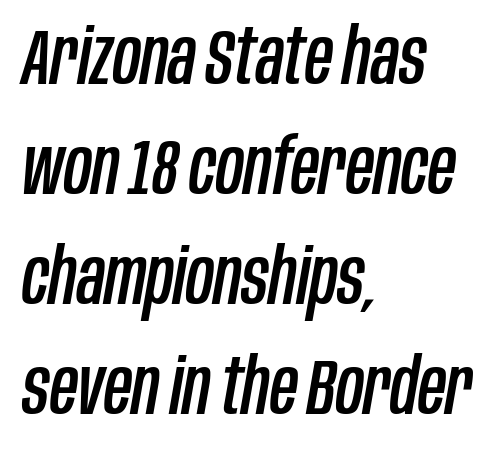
The image shows 77 px condensed type, italic (leaning right); set left-aligned, normal line spacing (1.43x), normal letter spacing, not underlined; low stroke contrast and a large x-height.
